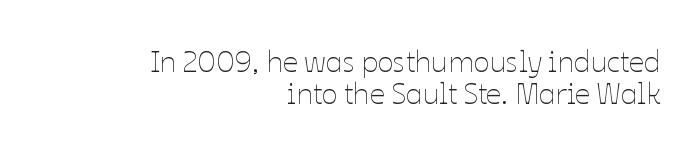
Q: Is the text bold? A: No.
Q: Is the text italic (slanted)? A: No, it is upright.
Q: Is the text underlined? A: No.
Q: How is the paragraph aligned? A: Right-aligned.
Q: Is the spacing between letters normal or unusually wide? A: Normal.
Q: Is the spacing between lines tight, normal or loose? A: Tight.
Q: Width (condensed, normal, or wide)? A: Normal.
Q: Stroke contrast? A: Low.
Q: x-height? A: Medium.
Q: Monospaced? A: No.
